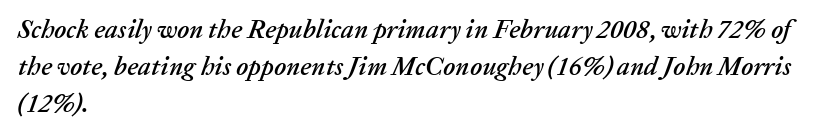
{"italic": "yes", "lean": "right", "slant_degrees": 20, "underline": "no", "align": "left", "line_spacing": "normal", "line_spacing_ratio": 1.42, "letter_spacing": "normal", "letter_spacing_em": 0.0, "glyph_px": 26}
